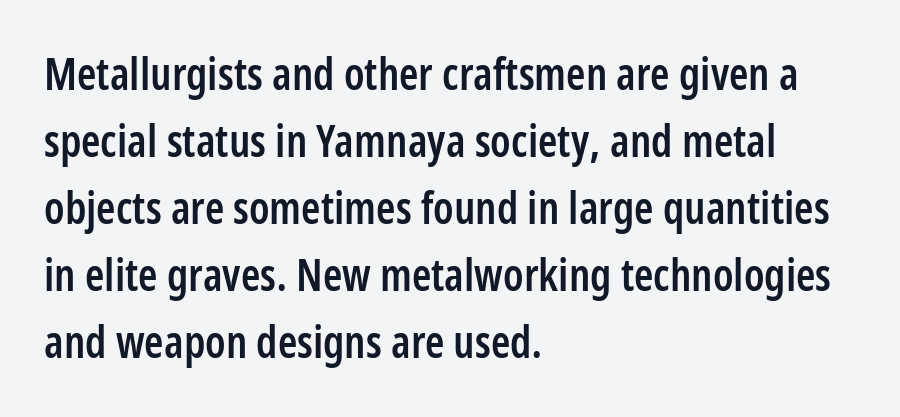
Q: Is the text bold? A: Semi-bold.
Q: Is the text italic (slanted)? A: No, it is upright.
Q: Is the typeface a serif or a sans-serif typeface? A: Sans-serif.
Q: Is the text underlined? A: No.
Q: How is the paragraph aligned? A: Left-aligned.
Q: Is the spacing between letters normal or unusually wide? A: Normal.
Q: Is the spacing between lines tight, normal or loose? A: Normal.
Q: Width (condensed, normal, or wide)? A: Condensed.
Q: Stroke contrast? A: Low.
Q: x-height? A: Medium.
Q: Monospaced? A: No.
